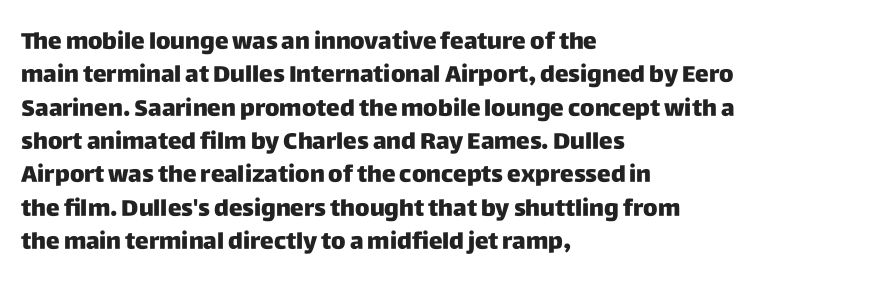
Q: Is the text bold? A: Yes.
Q: Is the text italic (slanted)? A: No, it is upright.
Q: Is the text underlined? A: No.
Q: How is the paragraph aligned? A: Left-aligned.
Q: Is the spacing between letters normal or unusually wide? A: Normal.
Q: Is the spacing between lines tight, normal or loose? A: Normal.
